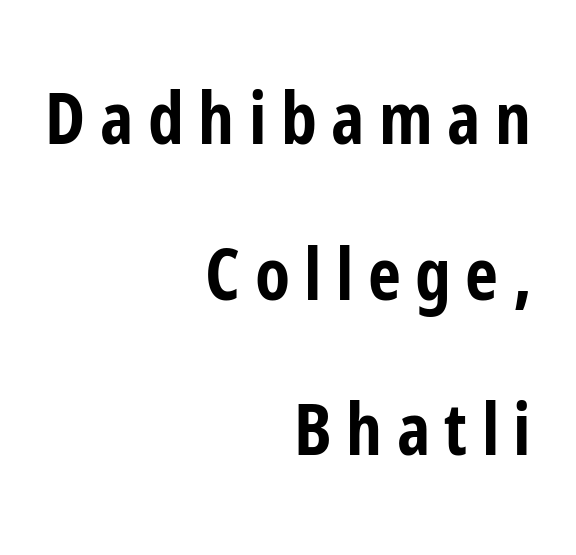
{"serif": "no", "italic": "no", "bold": "yes", "weight": "bold", "width": "condensed", "stroke_contrast": "low", "x_height": "medium", "monospaced": "no", "underline": "no", "align": "right", "line_spacing": "loose", "line_spacing_ratio": 2.16, "letter_spacing": "wide", "letter_spacing_em": 0.2, "glyph_px": 72}
